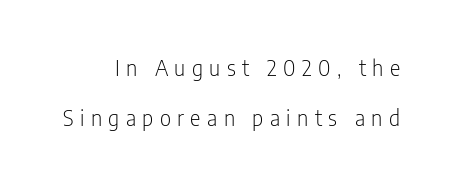
If you drew a line through each stem, it would be perfectly vertical. If you measured baseline to baseline, you'd find a long distance. Descenders are the only things crossing below the line. Tracking value appears strongly positive — letters spread wide. This is not heavy type; no bold has been used.
